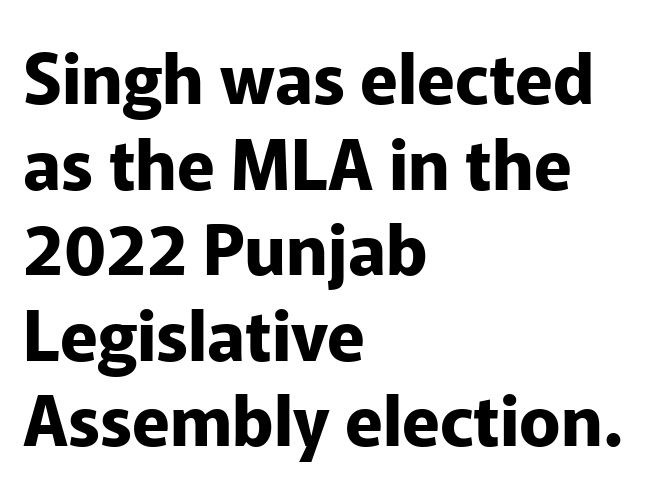
The image shows 69 px bold sans-serif type, upright; set left-aligned, line spacing 1.24x, normal letter spacing, not underlined; low stroke contrast and a medium x-height.
